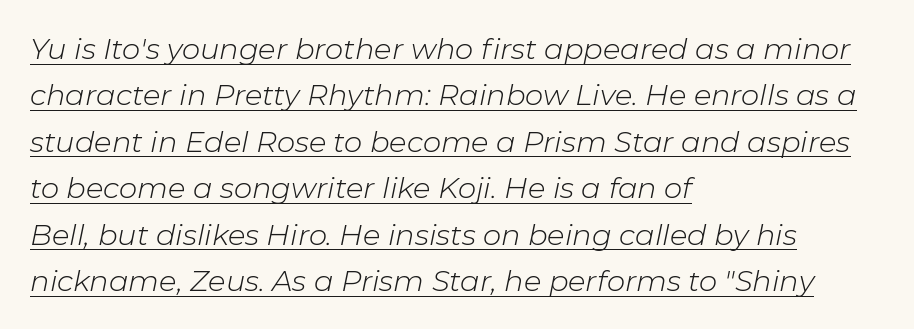
In designer terms, the underline attribute is active on this setting. No chunkiness to these letters — they're not bold. Baseline-to-baseline distance is the conventional proportion of letter height. Looks like regular typesetting: each glyph gets only the width it needs.
